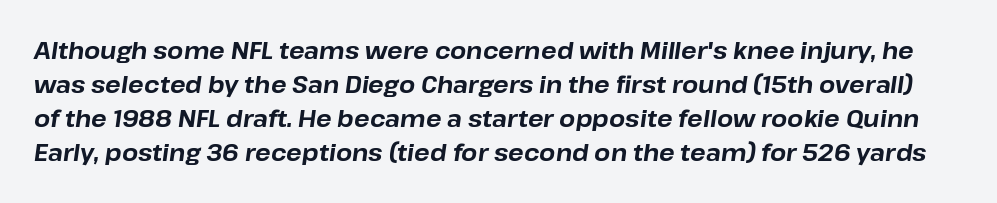
{"italic": "yes", "lean": "right", "slant_degrees": 8, "bold": "yes", "underline": "no", "line_spacing": "normal", "line_spacing_ratio": 1.48, "letter_spacing": "normal", "letter_spacing_em": 0.0, "glyph_px": 23}
